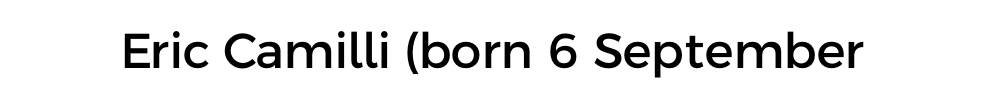
Glyph-to-glyph distance matches everyday printed text. A sans-serif font was chosen for this passage. Unmarked baselines from the first word to the last. The typography opts for an upright posture over an oblique one.
